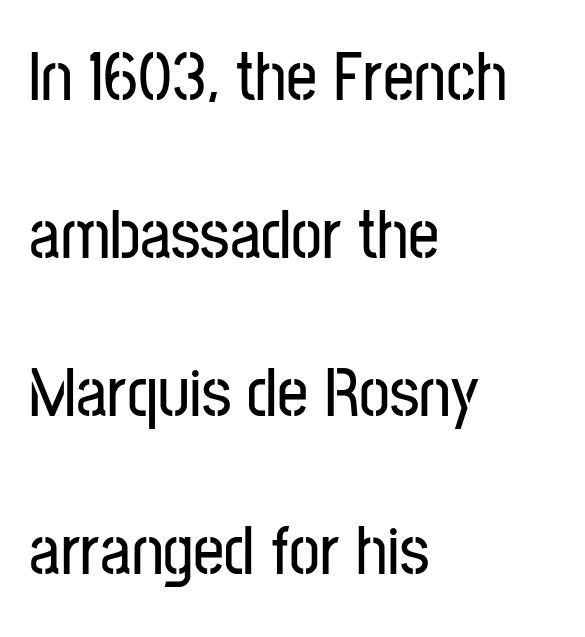
These lines stand farther apart than default settings would place them. These lines are composed in type without serifs. The compositor pushed each line to the left boundary. The passage shown has conventional tracking throughout. Plain, unruled lines of type.
